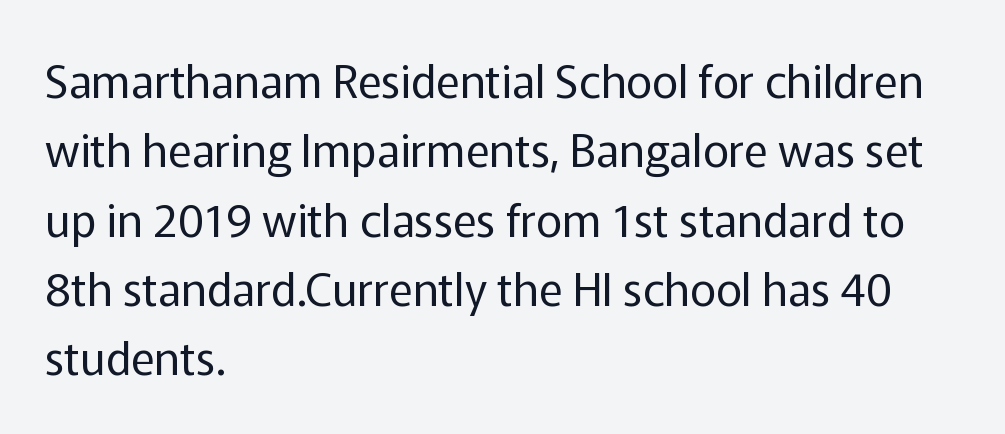
The image shows 45 px regular-weight sans-serif type, upright; set left-aligned, normal line spacing (1.54x), normal letter spacing, not underlined; low stroke contrast and a medium x-height.
